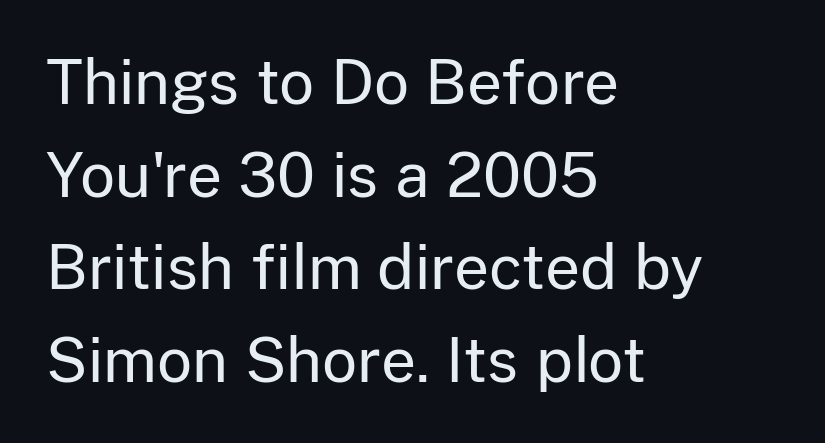
Q: Is the text bold? A: No.
Q: Is the text italic (slanted)? A: No, it is upright.
Q: Is the typeface a serif or a sans-serif typeface? A: Sans-serif.
Q: Is the text underlined? A: No.
Q: How is the paragraph aligned? A: Left-aligned.
Q: Is the spacing between letters normal or unusually wide? A: Normal.
Q: Is the spacing between lines tight, normal or loose? A: Normal.
Q: Width (condensed, normal, or wide)? A: Normal.
Q: Stroke contrast? A: Low.
Q: x-height? A: Medium.
Q: Monospaced? A: No.
